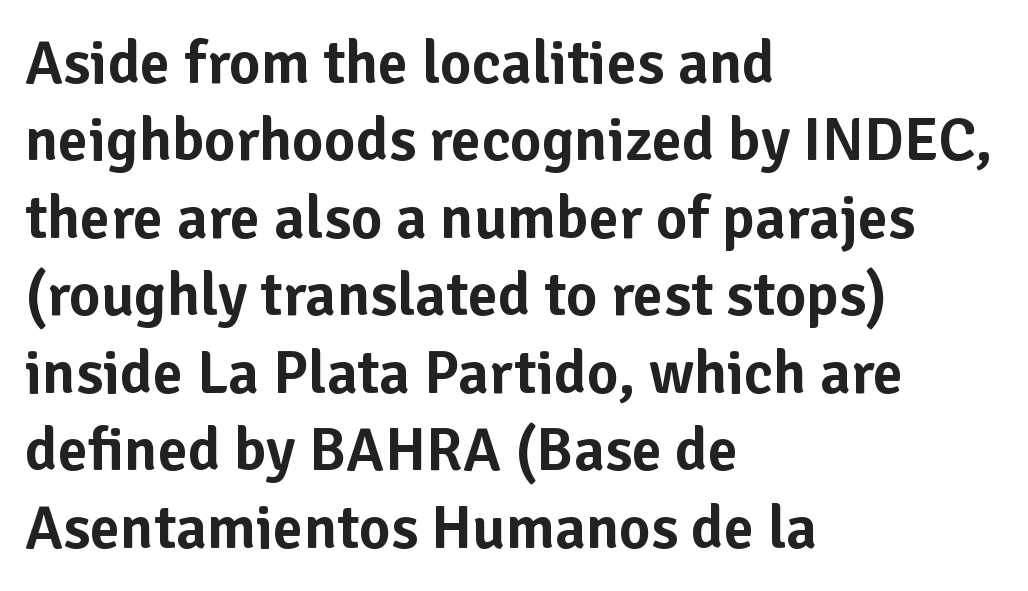
A sans-serif font was chosen for this passage. The rendering anchors every line to the left-hand side. Posture: straight, roman, zero tilt. Between one letter and the next there's only the usual sliver of space.
